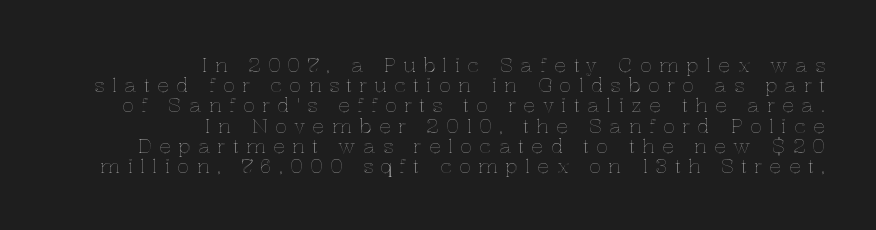
Q: Is the text italic (slanted)? A: No, it is upright.
Q: Is the text underlined? A: No.
Q: How is the paragraph aligned? A: Right-aligned.
Q: Is the spacing between letters normal or unusually wide? A: Unusually wide.
Q: Is the spacing between lines tight, normal or loose? A: Tight.
